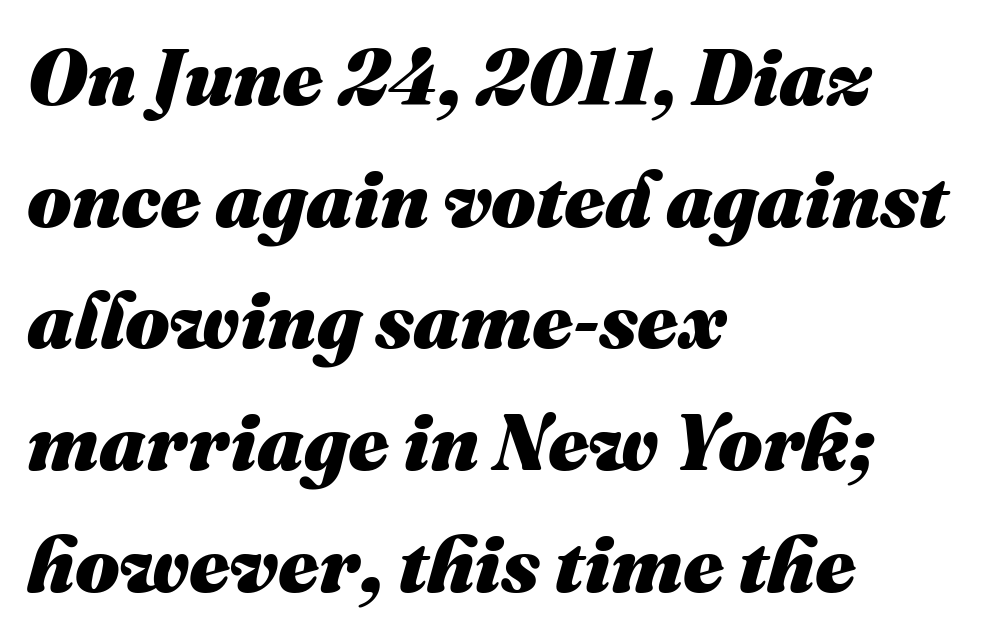
Q: Is the text bold? A: Yes.
Q: Is the text italic (slanted)? A: Yes, it leans right by about 16 degrees.
Q: Is the text underlined? A: No.
Q: How is the paragraph aligned? A: Left-aligned.
Q: Is the spacing between letters normal or unusually wide? A: Normal.
Q: Is the spacing between lines tight, normal or loose? A: Normal.
Q: Width (condensed, normal, or wide)? A: Normal.
Q: Stroke contrast? A: Medium.
Q: x-height? A: Medium.
Q: Monospaced? A: No.
